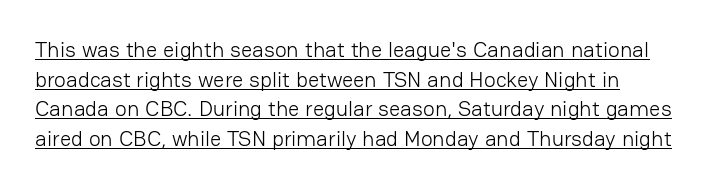
The image shows 22 px text type, upright; set left-aligned, normal line spacing (1.35x), normal letter spacing, underlined.
